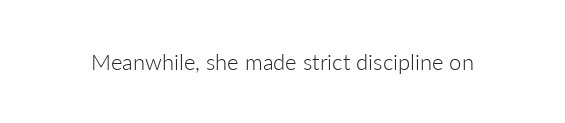
Q: Is the text bold? A: No.
Q: Is the text italic (slanted)? A: No, it is upright.
Q: Is the text underlined? A: No.
Q: Is the spacing between letters normal or unusually wide? A: Normal.
